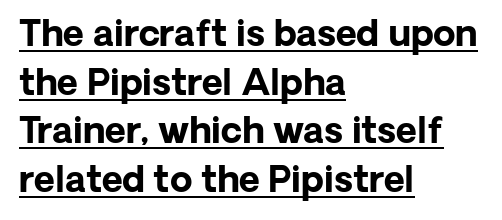
The compositor pushed each line to the left boundary. Letterform terminals end flat and unadorned throughout the passage. The face used here is proportionally spaced, like ordinary book or web type. Ascenders rise straight up at ninety degrees. This rendering features underlined lettering.
